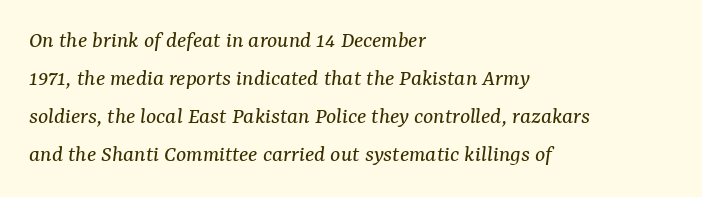
{"italic": "yes", "lean": "right", "slant_degrees": 7, "bold": "no", "underline": "no", "align": "left", "line_spacing": "normal", "line_spacing_ratio": 1.58, "letter_spacing": "normal", "letter_spacing_em": 0.0, "glyph_px": 24}
